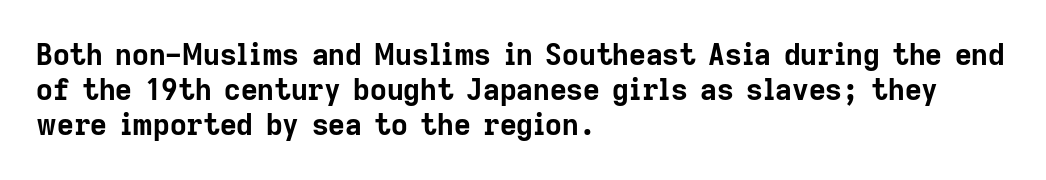
The image shows 29 px bold sans-serif type, upright; set left-aligned, line spacing 1.21x, normal letter spacing, not underlined; low stroke contrast and a medium x-height.
